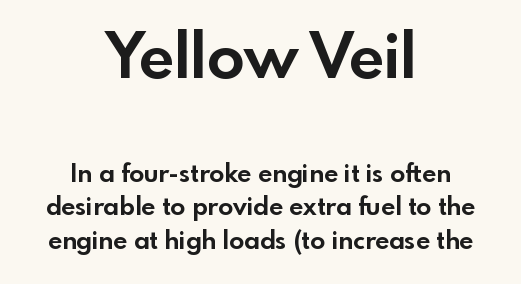
This is the regular roman posture of the typeface. Vertically, the passage feels balanced, rows spaced as you'd expect. The line texture is even and compact thanks to regular tracking. The passage shown is typed in a proportional face where columns would drift. A student would notice the top passage is typeset larger than what follows.
